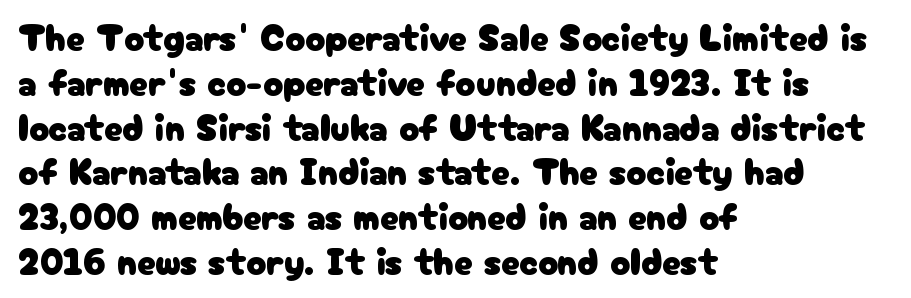
Q: Is the text italic (slanted)? A: No, it is upright.
Q: Is the typeface a serif or a sans-serif typeface? A: Sans-serif.
Q: Is the text underlined? A: No.
Q: How is the paragraph aligned? A: Left-aligned.
Q: Is the spacing between letters normal or unusually wide? A: Normal.
Q: Width (condensed, normal, or wide)? A: Normal.
Q: Stroke contrast? A: Low.
Q: x-height? A: Medium.
Q: Monospaced? A: No.
